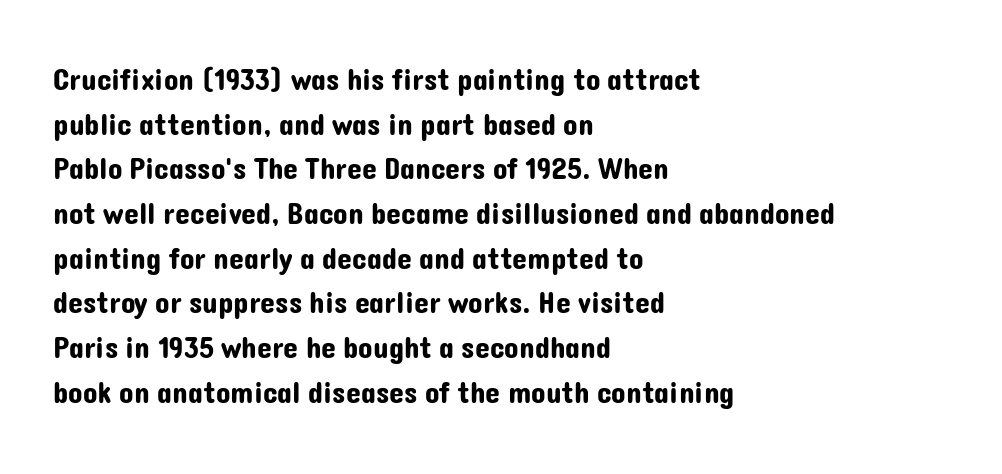
The image shows 30 px sans-serif type, upright; set left-aligned, normal line spacing (1.49x), normal letter spacing, not underlined; low stroke contrast and a medium x-height.
